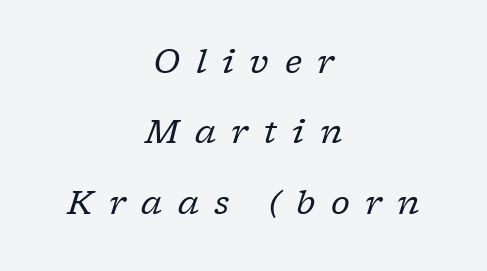
How would I describe the line gaps? Wide and relaxed. Each row of text sits above clean, open space. Regarding serifs, this sample has them. Every character sits at an angle, as italics do. Tracking value appears strongly positive — letters spread wide.
